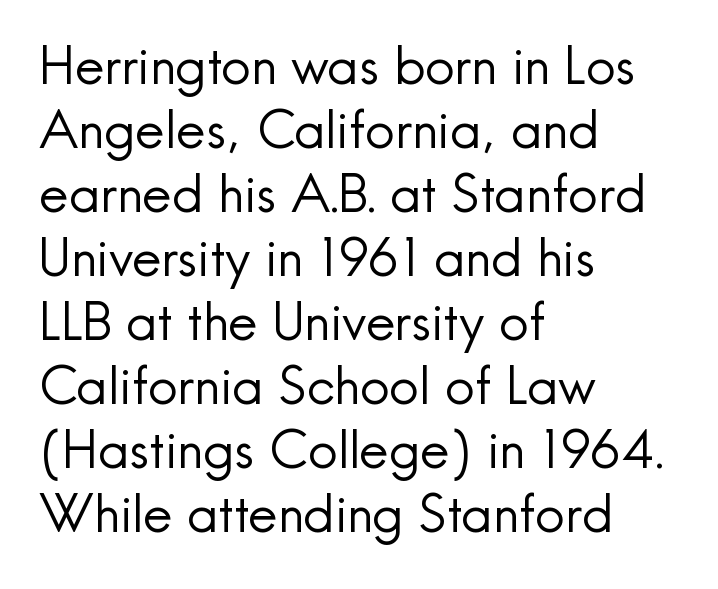
Q: Is the text bold? A: No.
Q: Is the text italic (slanted)? A: No, it is upright.
Q: Is the typeface a serif or a sans-serif typeface? A: Sans-serif.
Q: Is the text underlined? A: No.
Q: How is the paragraph aligned? A: Left-aligned.
Q: Is the spacing between letters normal or unusually wide? A: Normal.
Q: Width (condensed, normal, or wide)? A: Normal.
Q: x-height? A: Small.
Q: Monospaced? A: No.
